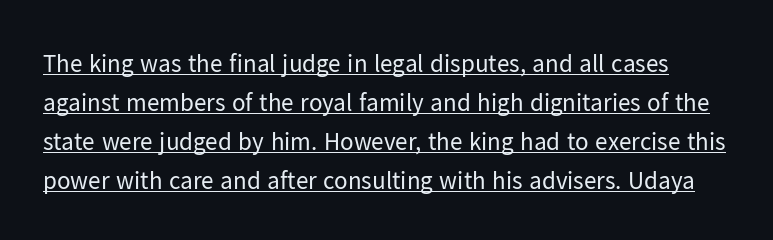
Q: Is the text bold? A: No.
Q: Is the text italic (slanted)? A: No, it is upright.
Q: Is the text underlined? A: Yes.
Q: Is the spacing between letters normal or unusually wide? A: Normal.
Q: Is the spacing between lines tight, normal or loose? A: Normal.
